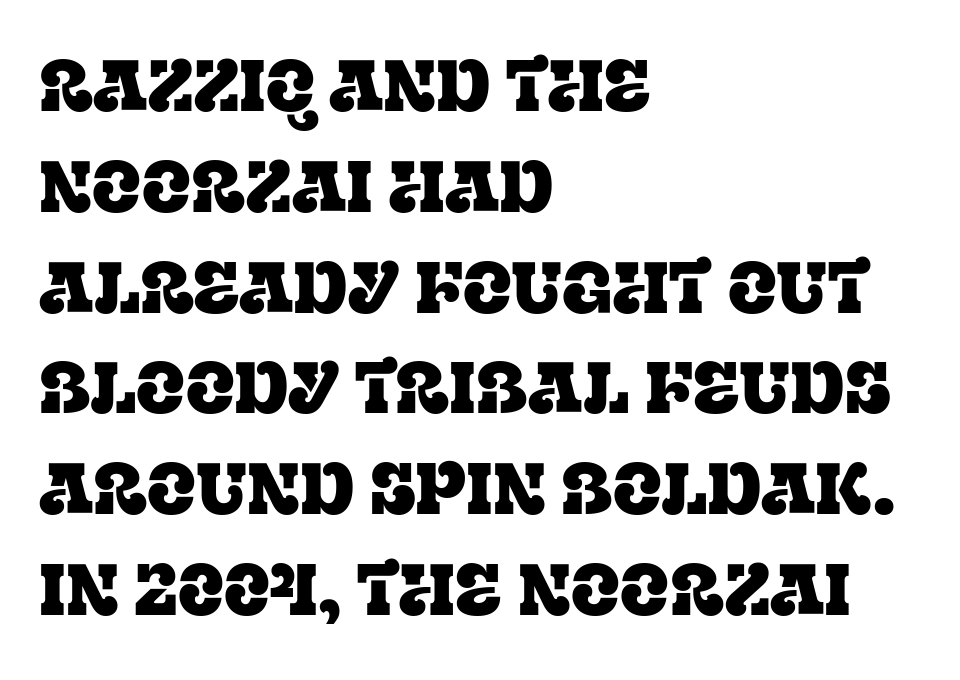
Q: Is the text italic (slanted)? A: No, it is upright.
Q: Is the typeface a serif or a sans-serif typeface? A: Serif.
Q: Is the text underlined? A: No.
Q: How is the paragraph aligned? A: Left-aligned.
Q: Is the spacing between letters normal or unusually wide? A: Normal.
Q: Is the spacing between lines tight, normal or loose? A: Normal.
Q: Width (condensed, normal, or wide)? A: Normal.
Q: Stroke contrast? A: Low.
Q: x-height? A: Large.
Q: Monospaced? A: No.
